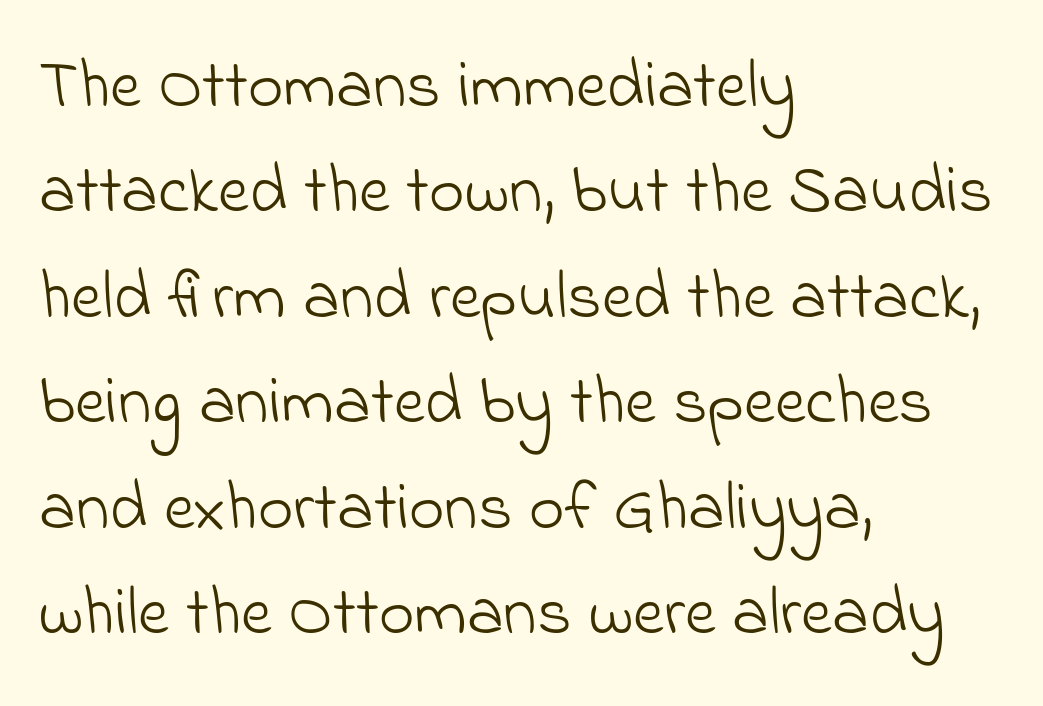
Weight: not bold — regular or lighter. If you drew a ruler down the left edge, every line would touch it. Beneath every word, the page is bare. Do the characters align in a grid? No, the font is proportional. A typesetter would call this leading conventional body-copy spacing. Note: no serifs on the glyphs.
